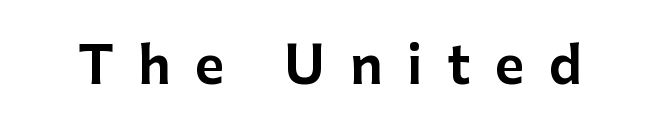
The image shows 51 px sans-serif type, upright; set unusually wide letter spacing (+0.48 em), not underlined; low stroke contrast and a medium x-height.
